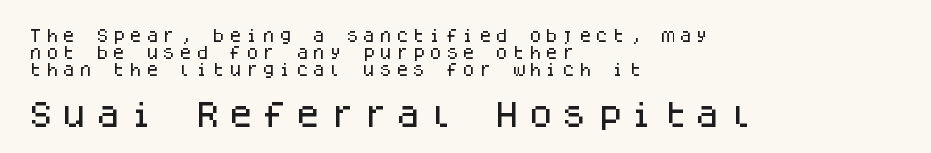
The image shows 28 px sans-serif type, upright, monospaced; set left-aligned, line spacing 1.2x, not underlined; the second (bottom) block is 2.0x larger; low stroke contrast and a large x-height.
